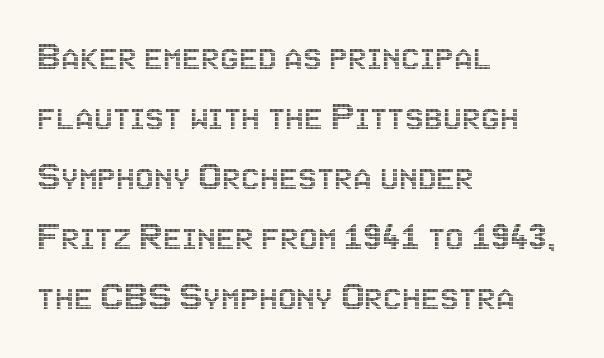
Baseline-to-baseline distance is the conventional proportion of letter height. Clear beneath every line of the passage. Look at the tracking — it's just the regular setting, nothing added. Posture: upright roman.
